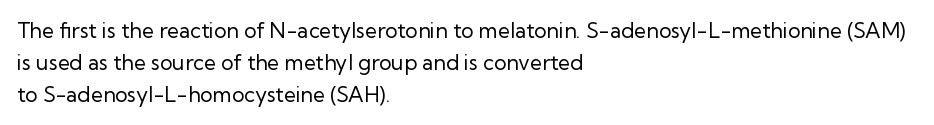
{"italic": "no", "bold": "no", "underline": "no", "align": "left", "line_spacing": "normal", "line_spacing_ratio": 1.52, "letter_spacing": "normal", "letter_spacing_em": 0.0, "glyph_px": 21}
